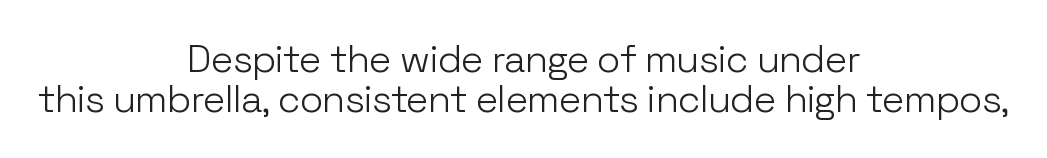
{"serif": "no", "italic": "no", "bold": "no", "weight": "light", "width": "normal", "stroke_contrast": "low", "x_height": "medium", "monospaced": "no", "underline": "no", "align": "center", "line_spacing": "tight", "line_spacing_ratio": 1.04, "letter_spacing": "normal", "letter_spacing_em": 0.0, "glyph_px": 38}
